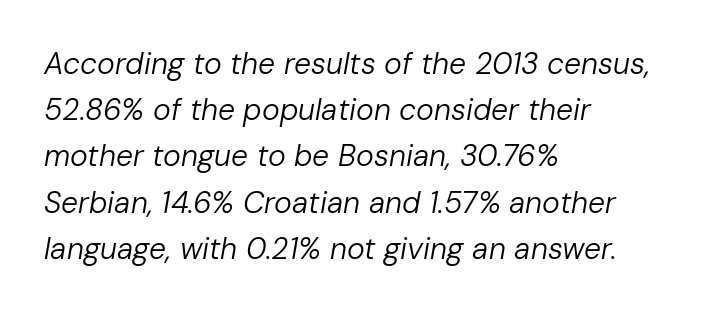
The image shows 30 px regular-weight type, italic (leaning right); set left-aligned, normal line spacing (1.54x), normal letter spacing, not underlined; low stroke contrast and a medium x-height.
